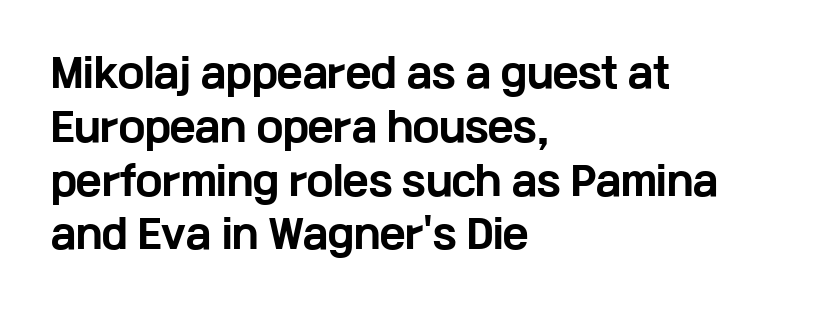
{"serif": "no", "italic": "no", "bold": "yes", "weight": "bold", "width": "wide", "stroke_contrast": "low", "x_height": "medium", "monospaced": "no", "underline": "no", "align": "left", "line_spacing": "normal", "line_spacing_ratio": 1.38, "letter_spacing": "normal", "letter_spacing_em": 0.0, "glyph_px": 39}
